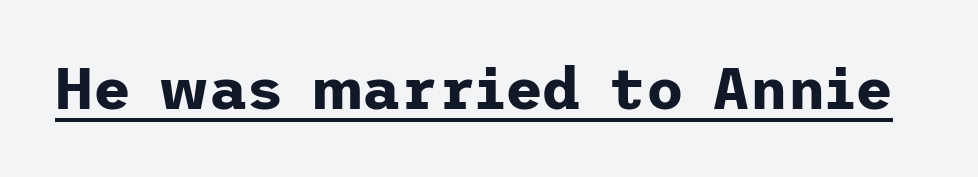
{"serif": "no", "italic": "no", "bold": "yes", "weight": "bold", "width": "normal", "stroke_contrast": "low", "x_height": "medium", "underline": "yes", "letter_spacing": "normal", "letter_spacing_em": 0.0, "glyph_px": 58}
